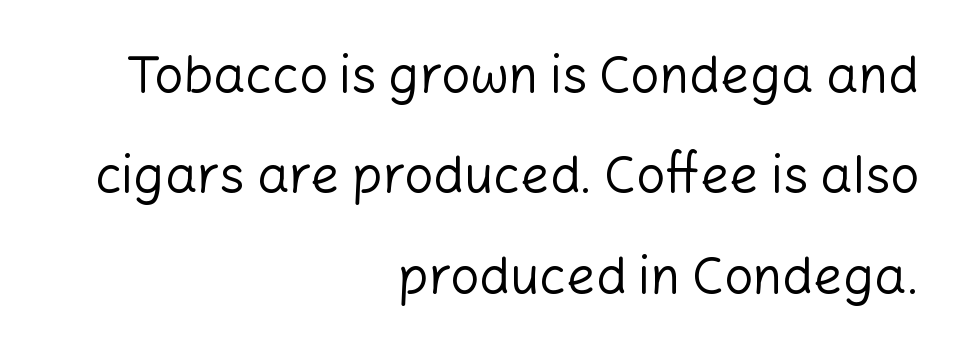
{"serif": "no", "italic": "no", "bold": "no", "weight": "regular", "width": "normal", "stroke_contrast": "low", "x_height": "medium", "monospaced": "no", "underline": "no", "align": "right", "line_spacing": "loose", "line_spacing_ratio": 1.97, "letter_spacing": "normal", "letter_spacing_em": 0.0, "glyph_px": 51}
